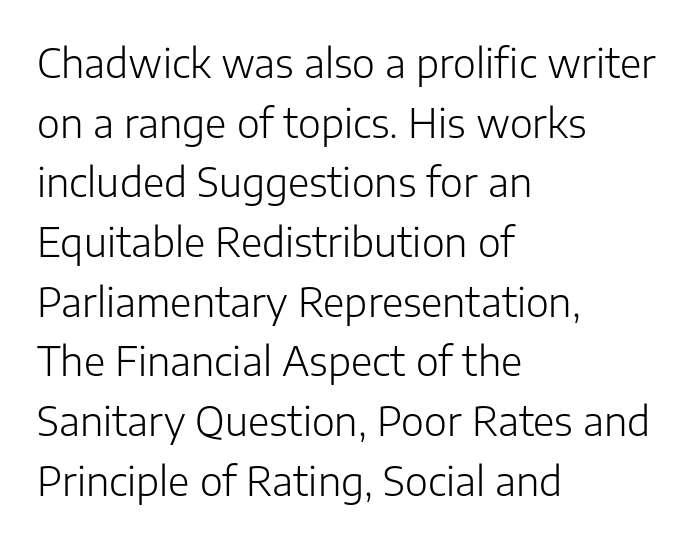
A normal amount of white space separates one row of letters from the next. Vertical strokes here are truly vertical. Plain, unruled lines of type. Check where the strokes stop: nothing finishes them off — pure sans.
